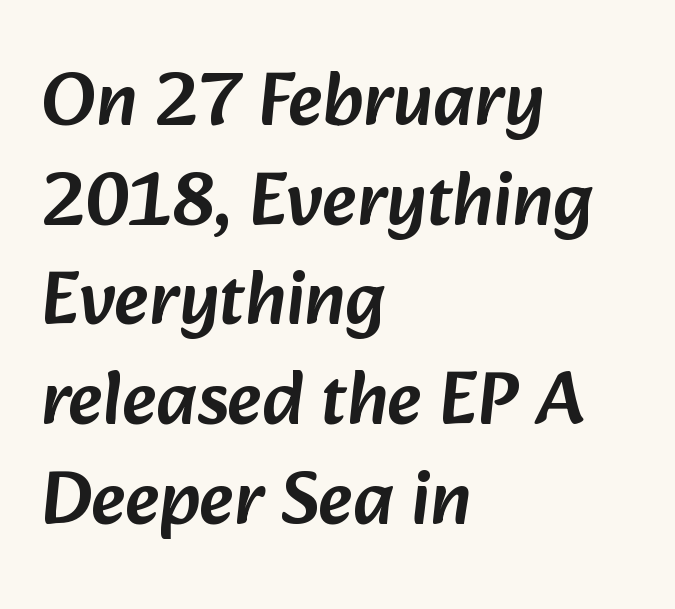
Q: Is the typeface a serif or a sans-serif typeface? A: Sans-serif.
Q: Is the text underlined? A: No.
Q: How is the paragraph aligned? A: Left-aligned.
Q: Is the spacing between letters normal or unusually wide? A: Normal.
Q: Is the spacing between lines tight, normal or loose? A: Normal.
Q: Width (condensed, normal, or wide)? A: Normal.
Q: Stroke contrast? A: Low.
Q: x-height? A: Medium.
Q: Monospaced? A: No.
